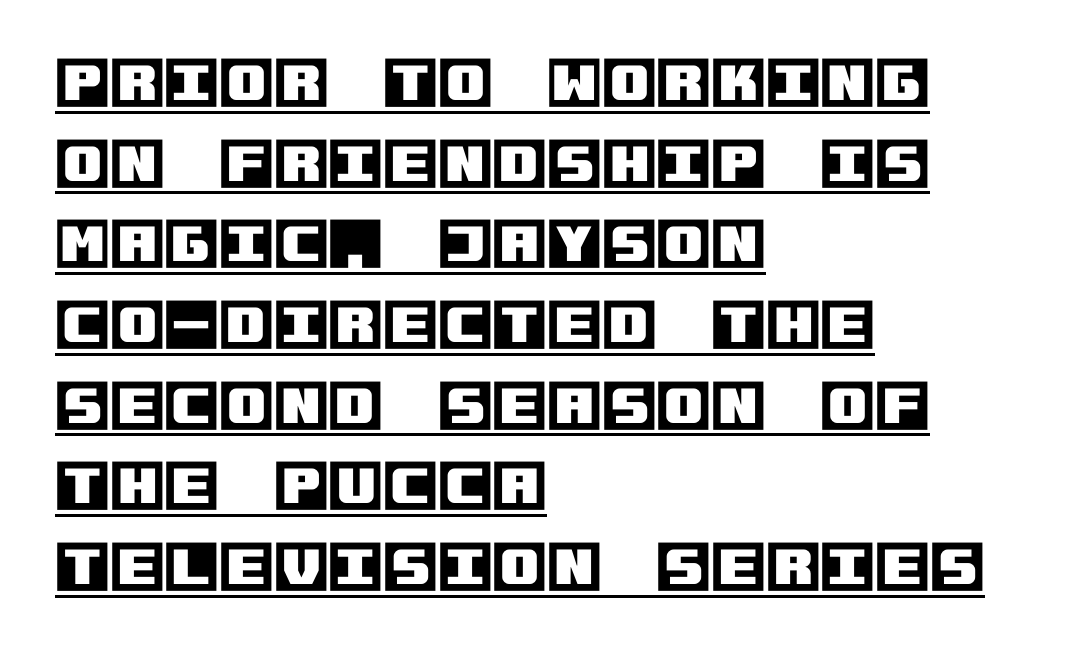
{"italic": "no", "width": "normal", "x_height": "large", "underline": "yes", "align": "left", "line_spacing": "normal", "line_spacing_ratio": 1.44, "letter_spacing": "normal", "letter_spacing_em": 0.0, "glyph_px": 56}
